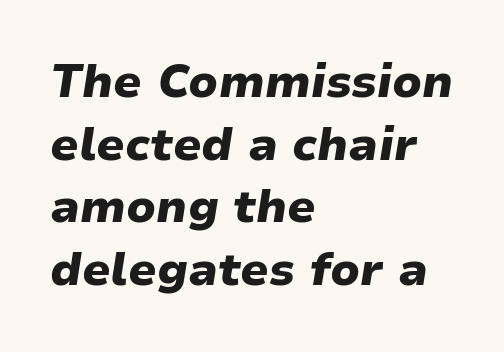
Underlining? Definitely not there. How heavy is the stroke? Heavy — this is a bold. The passage shown is typed in a proportional face where columns would drift. The line texture is even and compact thanks to regular tracking. These lines stack with their left ends in a neat column. Italic? Definitely — the glyphs are oblique.
